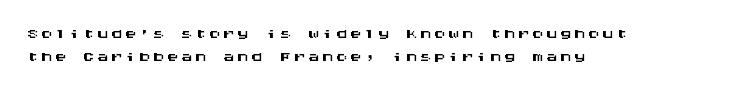
Horizontally, the lines are justified to the leading edge only. Type without underlining. The space between consecutive lines is stingy. Does the lettering tilt? It doesn't — this is upright.
